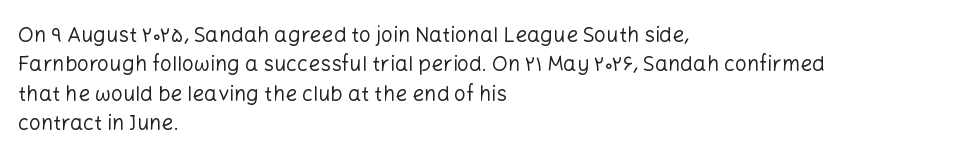
The image shows 21 px text type, upright; set left-aligned, normal line spacing (1.4x), normal letter spacing, not underlined.
